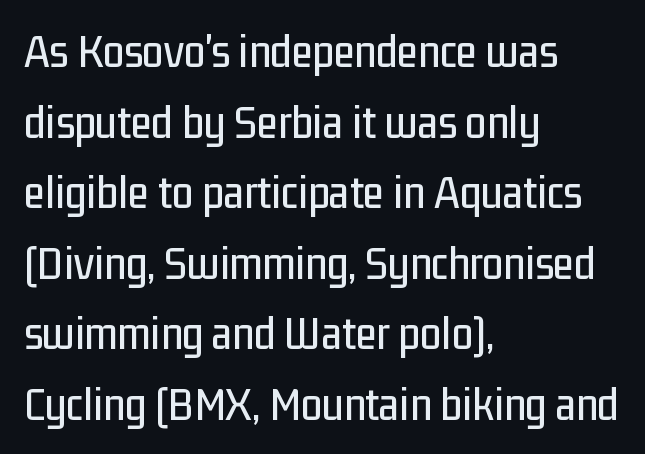
The designer went with a sans here, leaving each stem footless. The zone under the glyphs is completely vacant. The lettering stays uniformly vertical, giving the passage a roman look. Notice how descenders clear the ascenders below comfortably — that's standard leading. How are the letters spaced? Ordinarily, with no added tracking.
